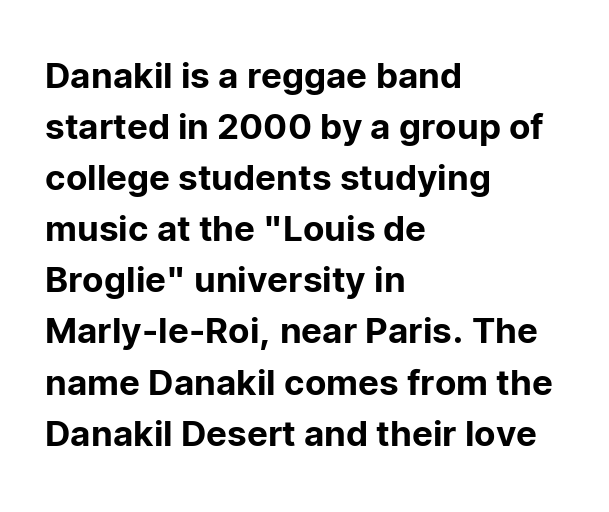
Each row of text sits above clean, open space. Honestly, the row spacing looks completely unremarkable. The rag falls on the right side of this text block. The passage shown is typed in a proportional face where columns would drift.
